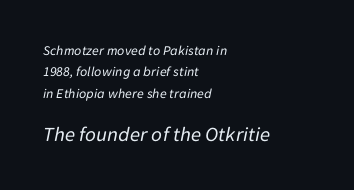
{"italic": "yes", "lean": "right", "slant_degrees": 11, "bold": "no", "underline": "no", "align": "left", "line_spacing": "normal", "line_spacing_ratio": 1.52, "letter_spacing": "normal", "letter_spacing_em": 0.0, "larger_block": "second", "size_ratio": 1.5, "glyph_px": 21}
